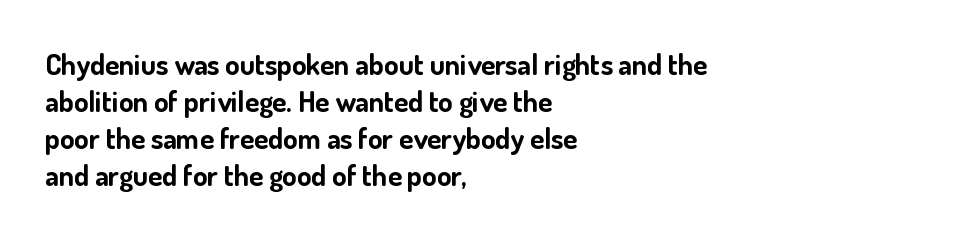
{"serif": "no", "italic": "no", "bold": "yes", "weight": "bold", "width": "normal", "stroke_contrast": "low", "x_height": "small", "monospaced": "no", "underline": "no", "align": "left", "line_spacing": "normal", "line_spacing_ratio": 1.28, "letter_spacing": "normal", "letter_spacing_em": 0.0, "glyph_px": 29}
